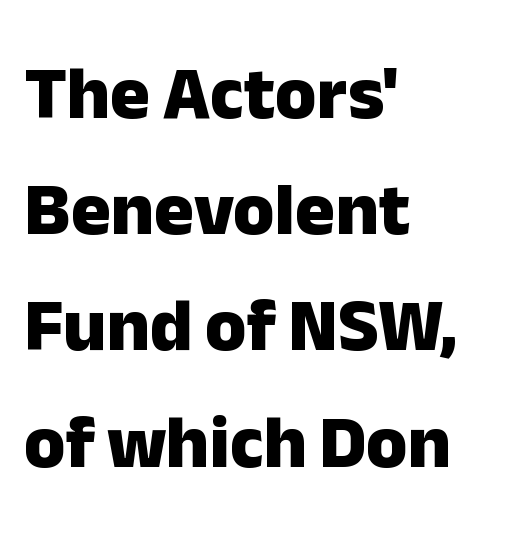
The image shows 75 px heavy sans-serif type, upright; set left-aligned, normal line spacing (1.55x), normal letter spacing, not underlined; low stroke contrast and a medium x-height.
